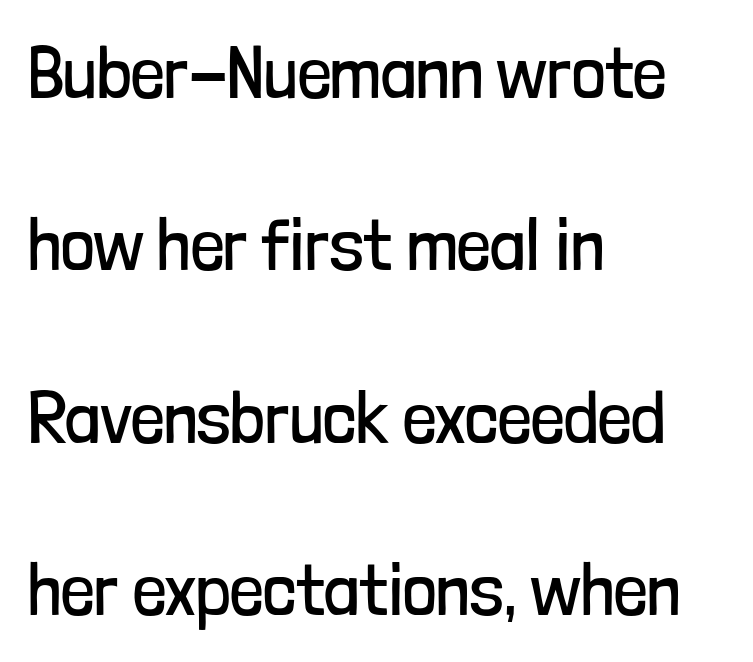
{"serif": "no", "italic": "no", "bold": "no", "weight": "regular", "width": "condensed", "stroke_contrast": "low", "x_height": "medium", "monospaced": "no", "underline": "no", "align": "left", "line_spacing": "loose", "line_spacing_ratio": 2.33, "letter_spacing": "normal", "letter_spacing_em": 0.0, "glyph_px": 74}
